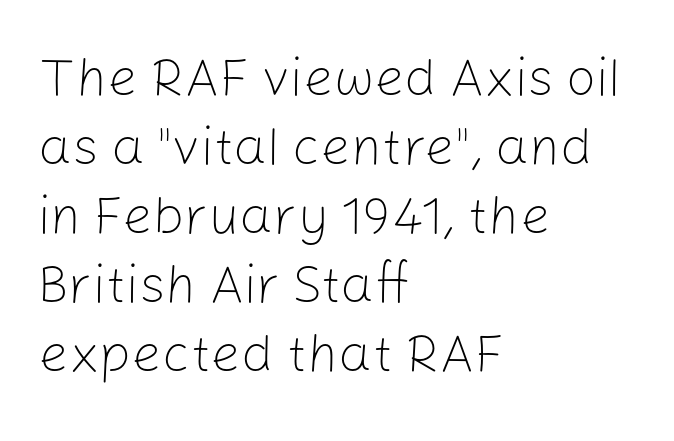
Q: Is the text bold? A: No.
Q: Is the text italic (slanted)? A: No, it is upright.
Q: Is the typeface a serif or a sans-serif typeface? A: Sans-serif.
Q: Is the text underlined? A: No.
Q: How is the paragraph aligned? A: Left-aligned.
Q: Is the spacing between letters normal or unusually wide? A: Normal.
Q: Is the spacing between lines tight, normal or loose? A: Normal.
Q: Width (condensed, normal, or wide)? A: Normal.
Q: Stroke contrast? A: Low.
Q: x-height? A: Medium.
Q: Monospaced? A: No.
